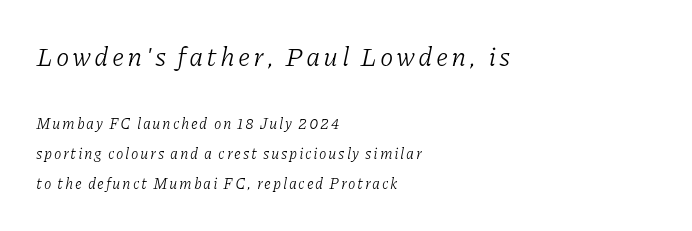
Q: Is the text bold? A: No.
Q: Is the text italic (slanted)? A: Yes, it leans right by about 11 degrees.
Q: Is the text underlined? A: No.
Q: How is the paragraph aligned? A: Left-aligned.
Q: Is the spacing between lines tight, normal or loose? A: Loose.
Q: Which block of text is set in a larger size, the first (top) or the second (bottom)? A: The first (top) one.
